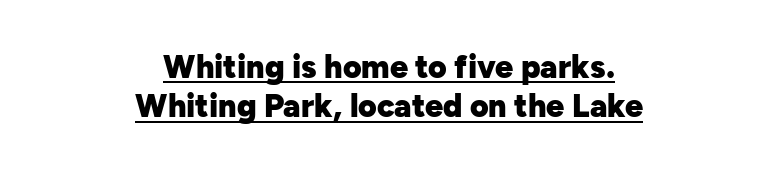
{"serif": "no", "italic": "no", "bold": "yes", "weight": "heavy", "width": "normal", "stroke_contrast": "low", "x_height": "medium", "monospaced": "no", "underline": "yes", "align": "center", "line_spacing_ratio": 1.23, "letter_spacing": "normal", "letter_spacing_em": 0.0, "glyph_px": 32}
